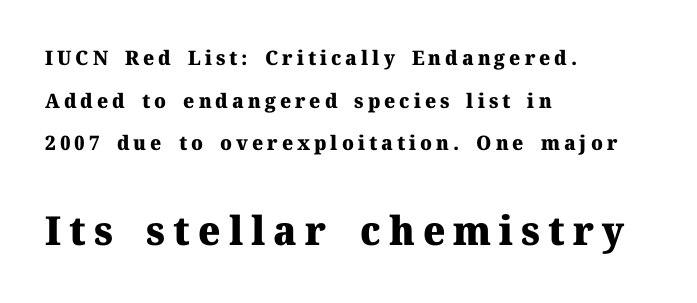
Top chunk: small. Bottom chunk: large. Someone cranked the tracking dial way up on this one. The face used here is proportionally spaced, like ordinary book or web type. Is the block centered? No — it sits flush against the left margin. Has an underline been added? It has not.
